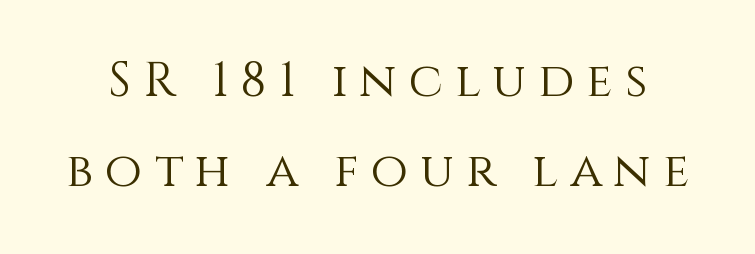
Q: Is the text bold? A: No.
Q: Is the text italic (slanted)? A: No, it is upright.
Q: Is the text underlined? A: No.
Q: Is the spacing between letters normal or unusually wide? A: Unusually wide.
Q: Width (condensed, normal, or wide)? A: Normal.
Q: x-height? A: Large.
Q: Monospaced? A: No.
